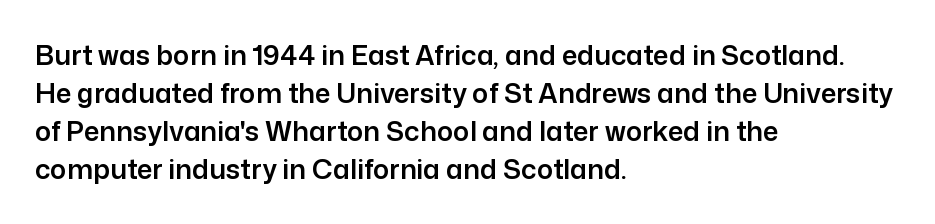
Q: Is the text italic (slanted)? A: No, it is upright.
Q: Is the text underlined? A: No.
Q: How is the paragraph aligned? A: Left-aligned.
Q: Is the spacing between letters normal or unusually wide? A: Normal.
Q: Is the spacing between lines tight, normal or loose? A: Normal.
